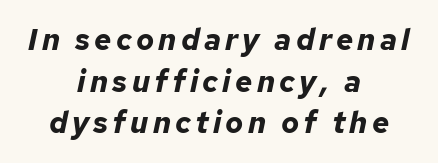
{"italic": "yes", "lean": "right", "slant_degrees": 12, "bold": "yes", "weight": "bold", "width": "normal", "stroke_contrast": "low", "x_height": "medium", "monospaced": "no", "underline": "no", "align": "center", "line_spacing": "normal", "line_spacing_ratio": 1.39, "glyph_px": 30}
